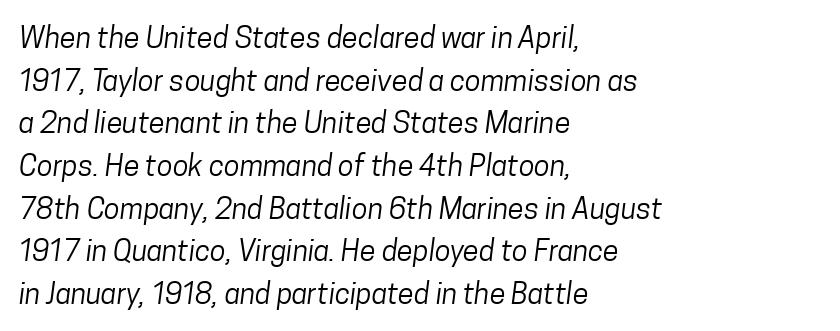
{"serif": "no", "bold": "no", "weight": "regular", "width": "condensed", "stroke_contrast": "low", "x_height": "medium", "monospaced": "no", "underline": "no", "align": "left", "line_spacing": "normal", "line_spacing_ratio": 1.47, "letter_spacing": "normal", "letter_spacing_em": 0.0, "glyph_px": 29}
